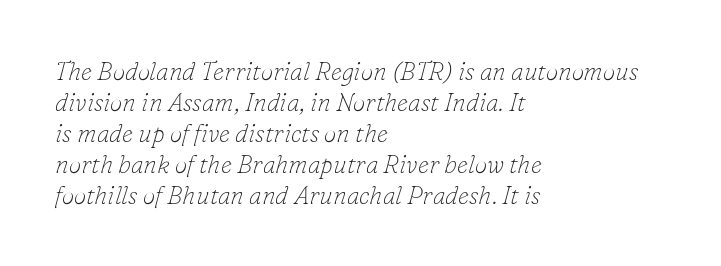
Q: Is the text bold? A: No.
Q: Is the text italic (slanted)? A: Yes, it leans right by about 16 degrees.
Q: Is the text underlined? A: No.
Q: How is the paragraph aligned? A: Left-aligned.
Q: Is the spacing between letters normal or unusually wide? A: Normal.
